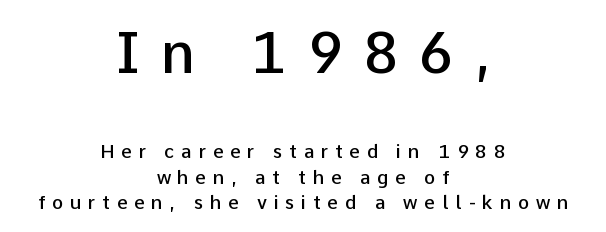
When letters stand straight like this, we call the style roman or upright. The space between consecutive lines is moderate. Emphasis by weight is partial: semibold. Honestly, there is no underline to notice here at all. In this sample the first text group is rendered at the bigger scale.
